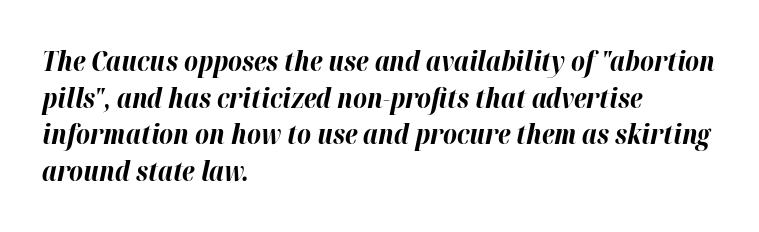
It's the slanting kind of type. Set as a true bold cut, around the 700 mark. The rendering anchors every line to the left-hand side. Descender tails drop into unmarked territory. Normally led — the rows are evenly, conventionally spaced. Here the glyphs are tracked normally, forming tight word shapes.
